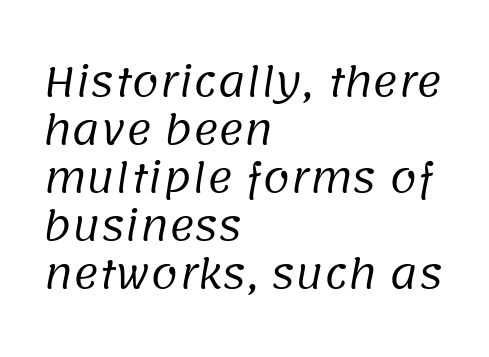
The image shows 39 px regular-weight sans-serif type; set left-aligned, line spacing 1.23x, normal letter spacing, not underlined; low stroke contrast and a large x-height.
